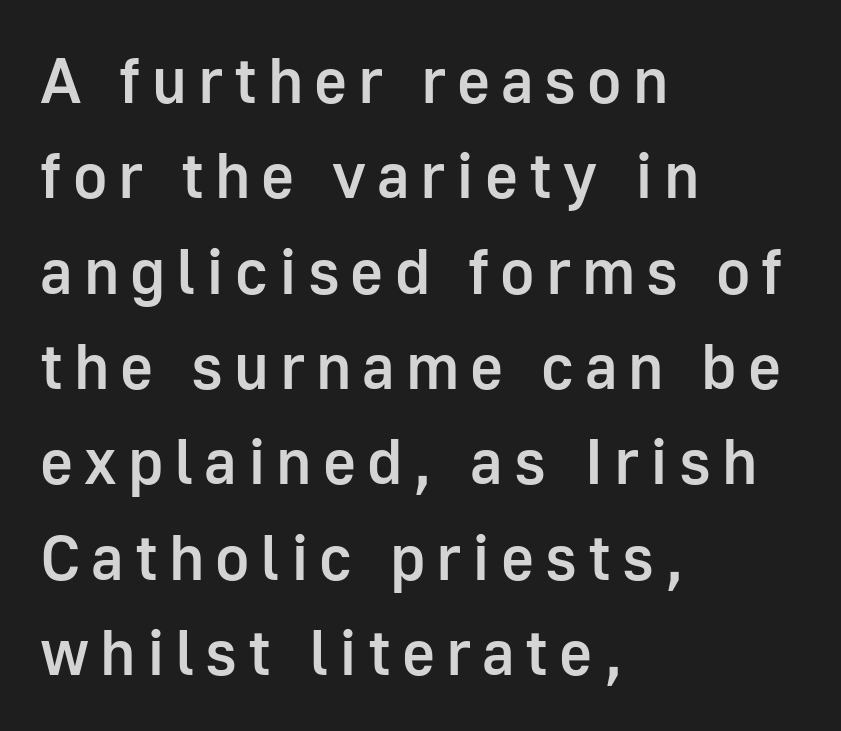
Think of a printed novel: that variable character pitch is what you see here. Nope, no serifs anywhere on these letters. Lines of text with bare space underneath. Ordinary non-slanted type is in use. The typesetting leans somewhat heavy: a semibold.
